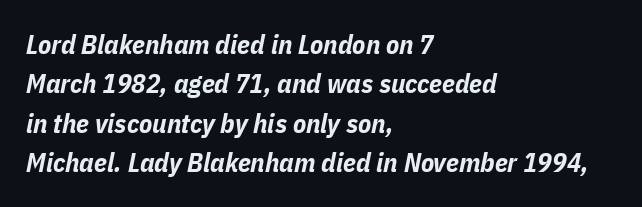
{"italic": "yes", "lean": "right", "slant_degrees": 11, "bold": "yes", "underline": "no", "align": "left", "line_spacing": "normal", "line_spacing_ratio": 1.46, "letter_spacing": "normal", "letter_spacing_em": 0.0, "glyph_px": 27}
